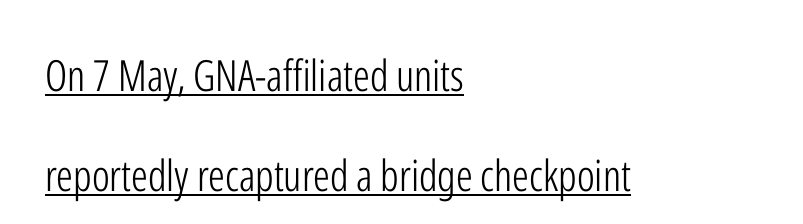
Q: Is the text bold? A: No.
Q: Is the text italic (slanted)? A: No, it is upright.
Q: Is the typeface a serif or a sans-serif typeface? A: Sans-serif.
Q: Is the text underlined? A: Yes.
Q: How is the paragraph aligned? A: Left-aligned.
Q: Is the spacing between letters normal or unusually wide? A: Normal.
Q: Is the spacing between lines tight, normal or loose? A: Loose.
Q: Width (condensed, normal, or wide)? A: Condensed.
Q: Stroke contrast? A: Low.
Q: x-height? A: Medium.
Q: Monospaced? A: No.
